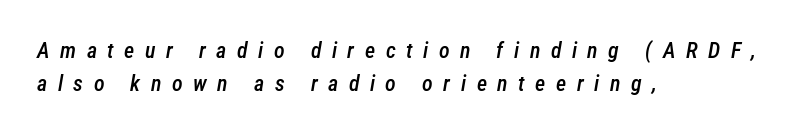
The image shows 22 px text type, italic (leaning right); set left-aligned, normal line spacing (1.52x), unusually wide letter spacing (+0.48 em), not underlined.
